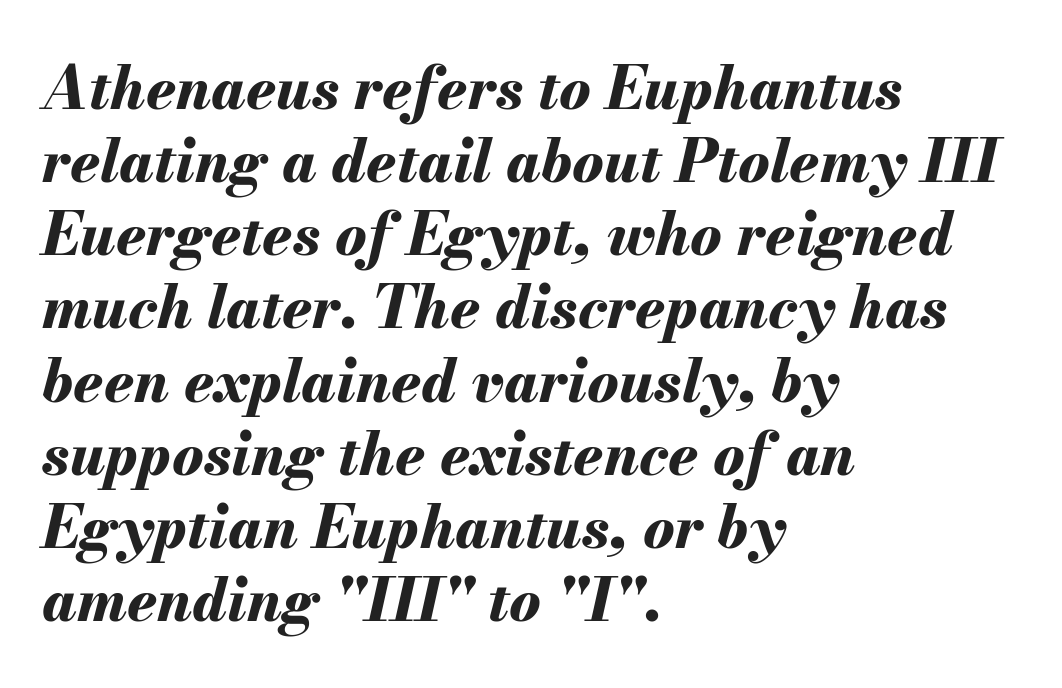
The image shows 59 px bold type, italic (leaning right); set left-aligned, line spacing 1.24x, normal letter spacing, not underlined; medium stroke contrast and a small x-height.
